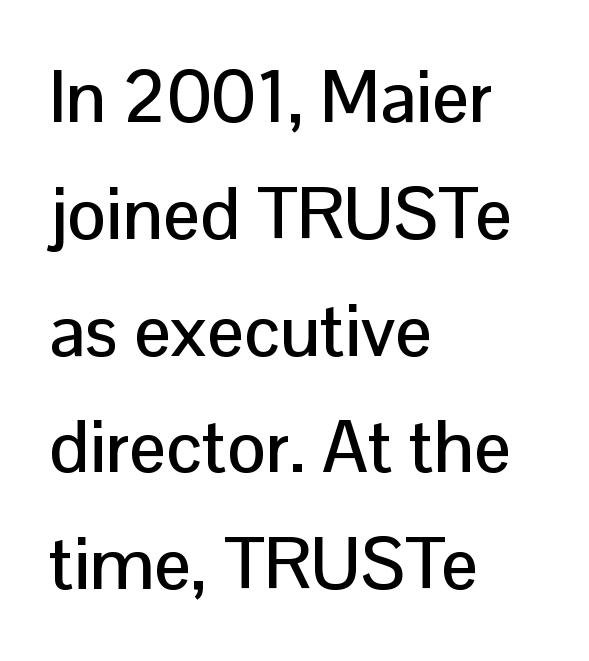
Do the letters lean? They stand straight. Each line starts at the same left margin while the right side varies. The face used here is rendered with its standard letterfit. The strip under each line holds only bare page.
